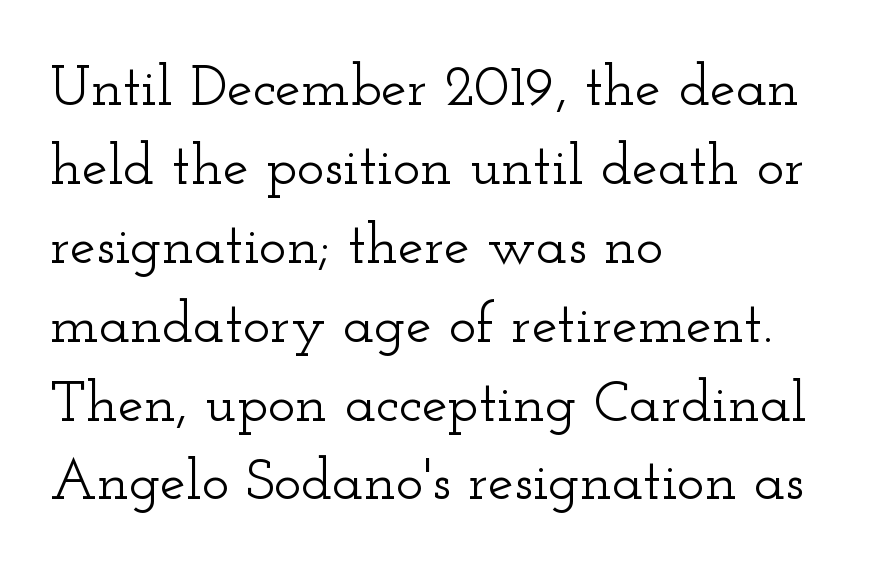
The image shows 58 px wide serif type, upright; set left-aligned, normal line spacing (1.36x), normal letter spacing, not underlined; low stroke contrast and a small x-height.
